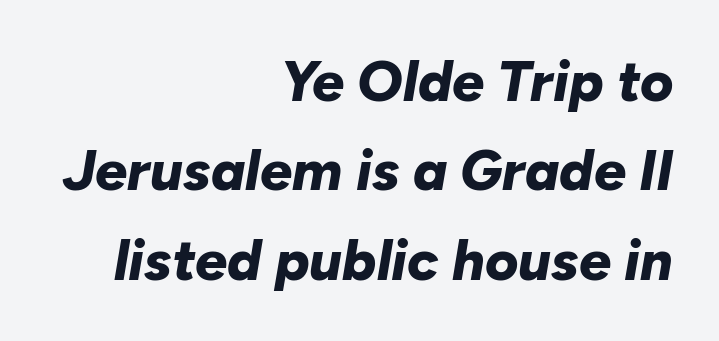
Q: Is the text bold? A: Yes.
Q: Is the text italic (slanted)? A: Yes, it leans right by about 10 degrees.
Q: Is the text underlined? A: No.
Q: How is the paragraph aligned? A: Right-aligned.
Q: Is the spacing between letters normal or unusually wide? A: Normal.
Q: Is the spacing between lines tight, normal or loose? A: Normal.
Q: Width (condensed, normal, or wide)? A: Normal.
Q: Stroke contrast? A: Low.
Q: x-height? A: Medium.
Q: Monospaced? A: No.
